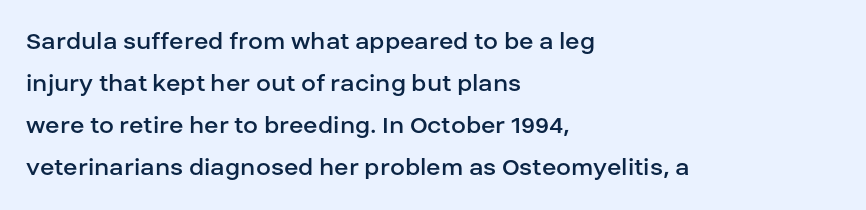
{"italic": "no", "bold": "no", "underline": "no", "align": "left", "line_spacing": "normal", "line_spacing_ratio": 1.56, "letter_spacing": "normal", "letter_spacing_em": 0.0, "glyph_px": 27}
